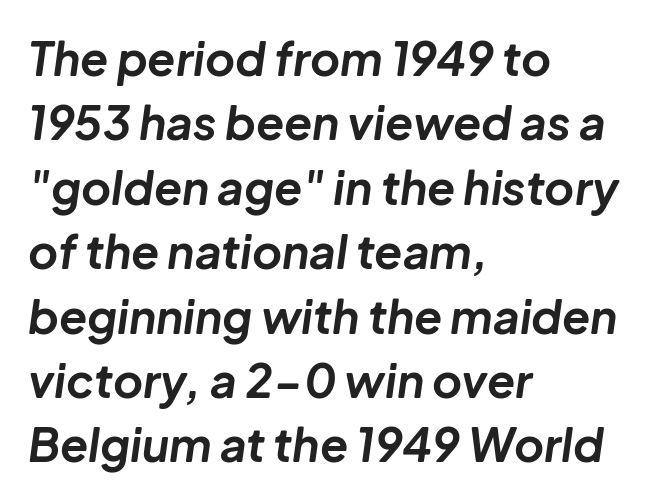
The characters look thick and weighty, a clear bold. Looks like regular typesetting: each glyph gets only the width it needs. Any mark beneath the type? The region is blank. The face used here has a pronounced slope to its letters. Glyph-to-glyph distance matches everyday printed text.
